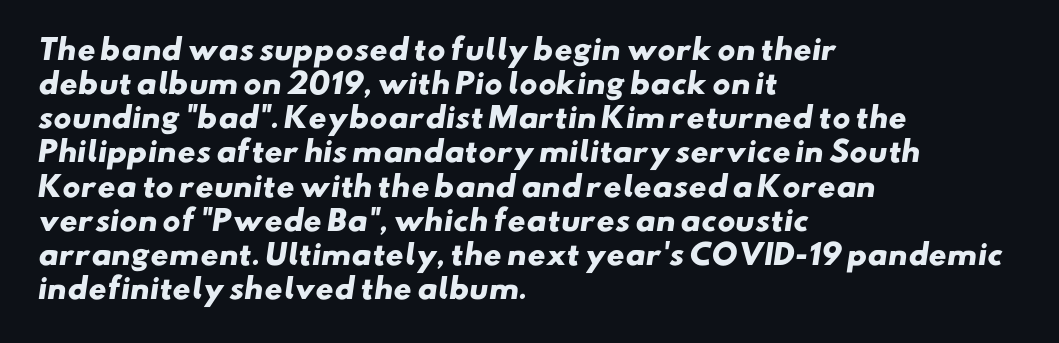
Q: Is the text bold? A: Yes.
Q: Is the typeface a serif or a sans-serif typeface? A: Sans-serif.
Q: Is the text underlined? A: No.
Q: How is the paragraph aligned? A: Left-aligned.
Q: Is the spacing between letters normal or unusually wide? A: Normal.
Q: Width (condensed, normal, or wide)? A: Wide.
Q: Stroke contrast? A: Low.
Q: x-height? A: Small.
Q: Monospaced? A: No.
